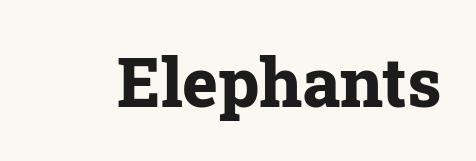
The image shows 68 px bold serif type, upright; set normal letter spacing, not underlined; low stroke contrast and a medium x-height.
